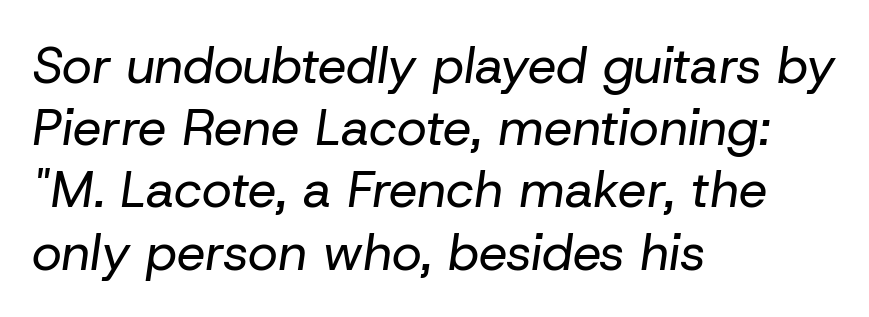
Tracking value appears to be zero — textbook default spacing. Proportional: the letters do not fall into vertical columns. Leftover space on each line is placed entirely after the last word. Any mark beneath the type? The region is blank.
